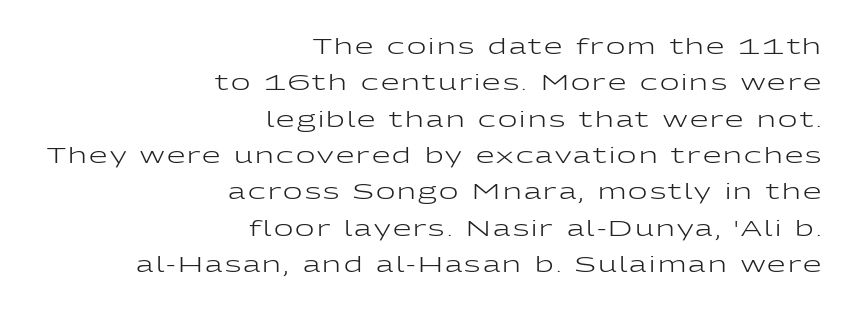
{"italic": "no", "bold": "no", "underline": "no", "align": "right", "line_spacing_ratio": 1.73, "glyph_px": 21}
